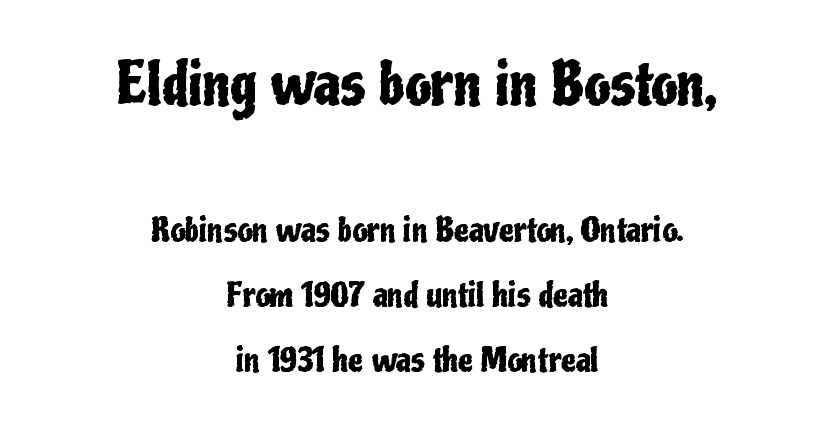
The image shows 58 px condensed sans-serif type, upright; set centered, loose line spacing (1.97x), normal letter spacing, not underlined; the first (top) block is 1.76x larger; low stroke contrast and a medium x-height.
